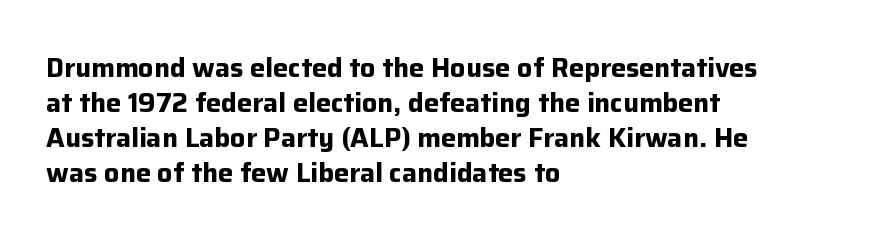
{"italic": "no", "bold": "yes", "underline": "no", "align": "left", "line_spacing": "normal", "line_spacing_ratio": 1.3, "letter_spacing": "normal", "letter_spacing_em": 0.0, "glyph_px": 27}
